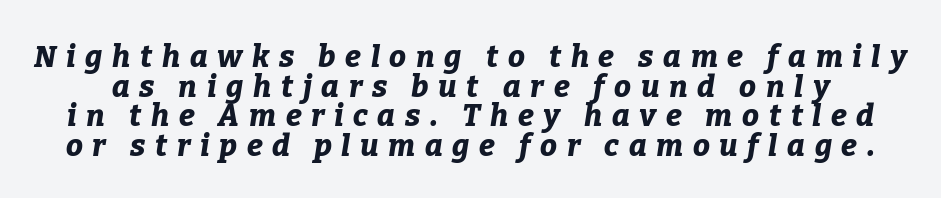
{"italic": "yes", "lean": "right", "slant_degrees": 9, "bold": "yes", "weight": "bold", "width": "normal", "stroke_contrast": "low", "x_height": "medium", "monospaced": "no", "underline": "no", "line_spacing": "tight", "line_spacing_ratio": 0.99, "letter_spacing": "wide", "letter_spacing_em": 0.32, "glyph_px": 30}
